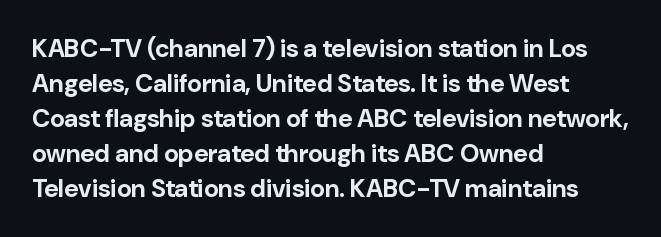
{"italic": "no", "bold": "yes", "underline": "no", "align": "left", "line_spacing": "normal", "line_spacing_ratio": 1.4, "letter_spacing": "normal", "letter_spacing_em": 0.0, "glyph_px": 25}
